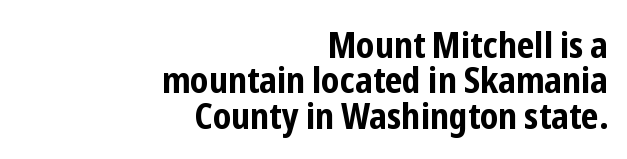
Q: Is the text bold? A: Yes.
Q: Is the text italic (slanted)? A: No, it is upright.
Q: Is the typeface a serif or a sans-serif typeface? A: Sans-serif.
Q: Is the text underlined? A: No.
Q: How is the paragraph aligned? A: Right-aligned.
Q: Is the spacing between letters normal or unusually wide? A: Normal.
Q: Is the spacing between lines tight, normal or loose? A: Tight.
Q: Width (condensed, normal, or wide)? A: Condensed.
Q: Stroke contrast? A: Low.
Q: x-height? A: Medium.
Q: Monospaced? A: No.
